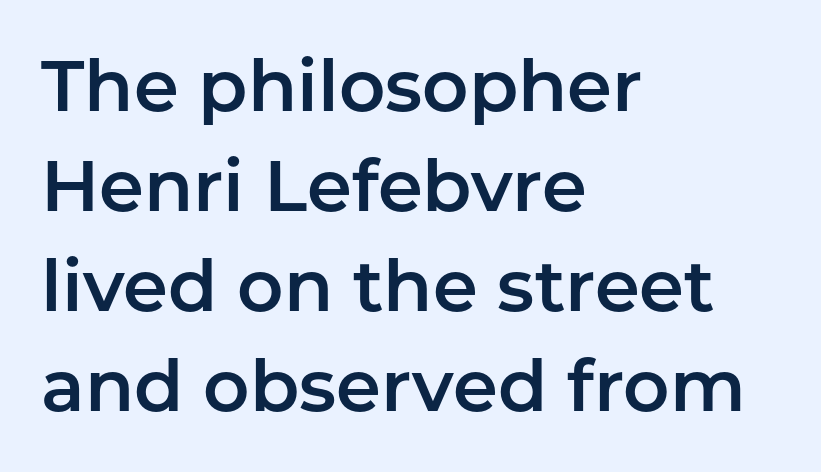
The lines in this sample share a left origin and differ only in where they stop. Lines of text with bare space underneath. Baseline-to-baseline distance is the conventional proportion of letter height. Ascenders rise straight up at ninety degrees. Each letter keeps its own natural width here, so spacing adapts to shape. Font category for this specimen: sans-serif.
